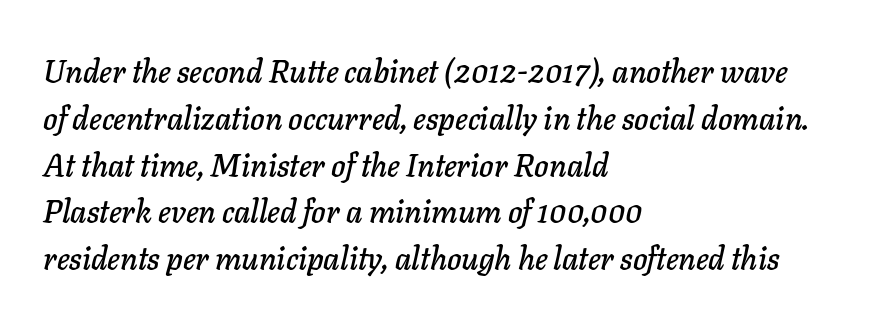
The rendering uses natural spacing where letterforms have individual widths. The passage shown has conventional tracking throughout. A bare baseline throughout the passage. Style check: oblique.
